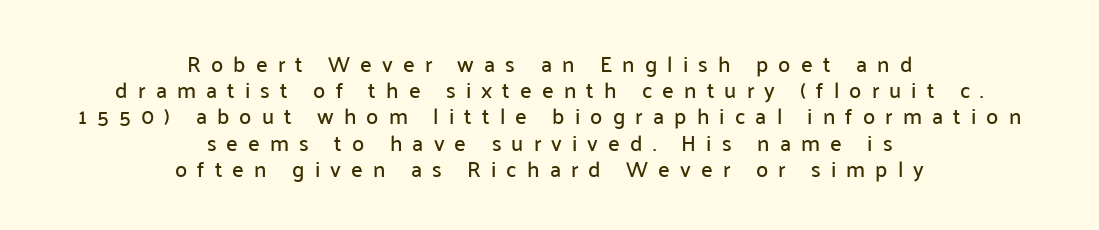
The image shows 22 px text type, upright; set centered, line spacing 1.19x, unusually wide letter spacing (+0.46 em), not underlined.
